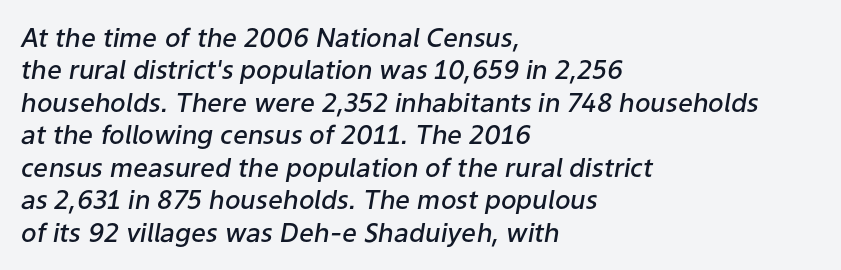
The image shows 26 px text type, italic (leaning right); set left-aligned, normal line spacing (1.25x), normal letter spacing, not underlined.
